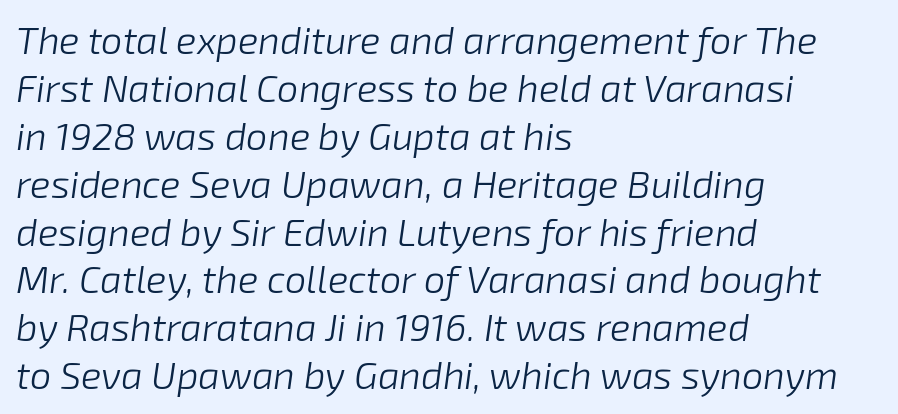
The image shows 38 px light type, italic (leaning right); set left-aligned, normal line spacing (1.26x), normal letter spacing, not underlined; low stroke contrast and a medium x-height.
